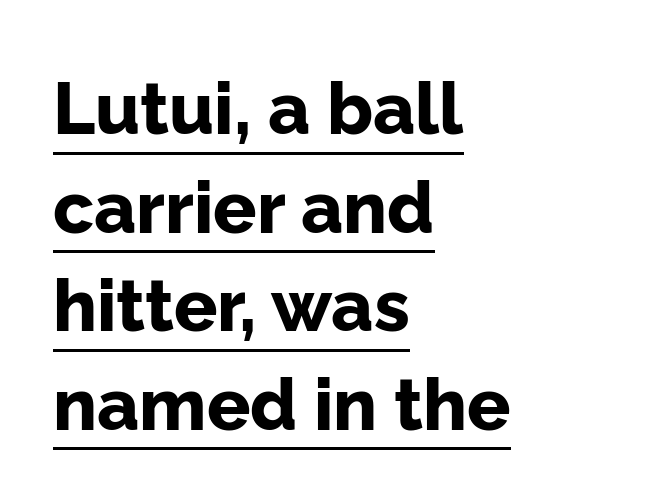
{"serif": "no", "italic": "no", "bold": "yes", "weight": "bold", "width": "normal", "stroke_contrast": "low", "x_height": "medium", "monospaced": "no", "underline": "yes", "align": "left", "line_spacing": "normal", "line_spacing_ratio": 1.37, "letter_spacing": "normal", "letter_spacing_em": 0.0, "glyph_px": 72}
